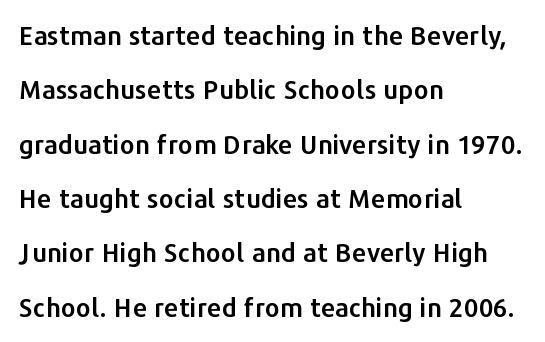
Q: Is the text italic (slanted)? A: No, it is upright.
Q: Is the text underlined? A: No.
Q: How is the paragraph aligned? A: Left-aligned.
Q: Is the spacing between letters normal or unusually wide? A: Normal.
Q: Is the spacing between lines tight, normal or loose? A: Loose.
